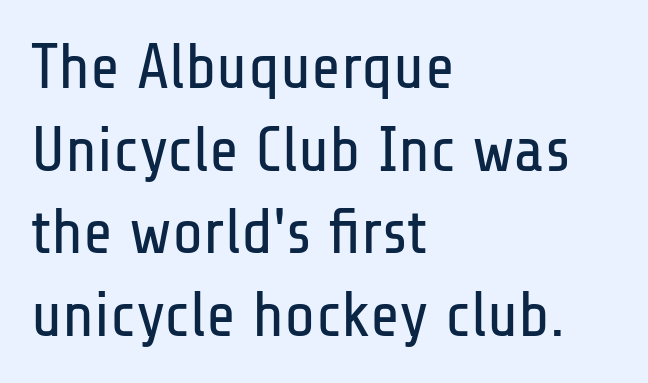
{"serif": "no", "italic": "no", "bold": "no", "weight": "regular", "width": "condensed", "stroke_contrast": "low", "x_height": "medium", "monospaced": "no", "underline": "no", "align": "left", "line_spacing": "normal", "line_spacing_ratio": 1.29, "letter_spacing": "normal", "letter_spacing_em": 0.0, "glyph_px": 64}
